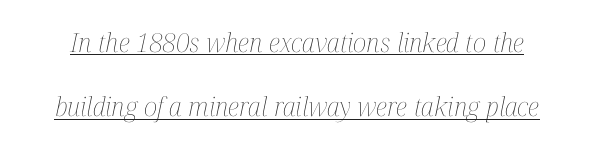
Leading is clearly above the norm, producing a sparse column. Students, note that the glyphs here touch the page at normal intervals. Italic: yes, the glyphs are oblique. The glyphs are accompanied by a horizontal stroke just below them. The characters are drawn with everyday or finer stroke widths.
